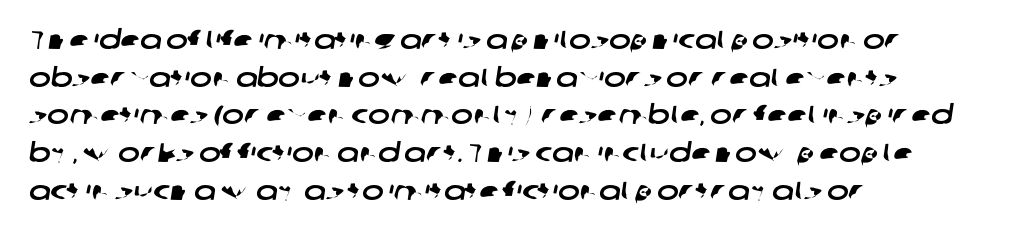
{"underline": "no", "align": "left", "line_spacing": "normal", "line_spacing_ratio": 1.45, "letter_spacing": "normal", "letter_spacing_em": 0.0, "glyph_px": 26}
